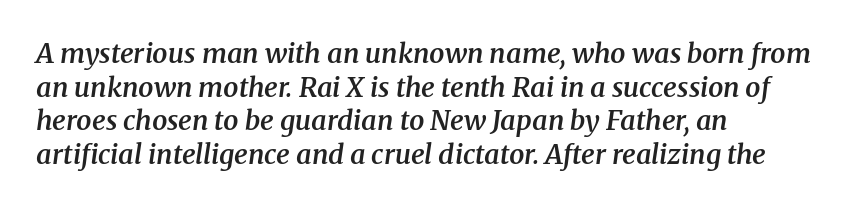
The image shows 27 px text type, italic (leaning right); set left-aligned, normal line spacing (1.25x), normal letter spacing, not underlined.
